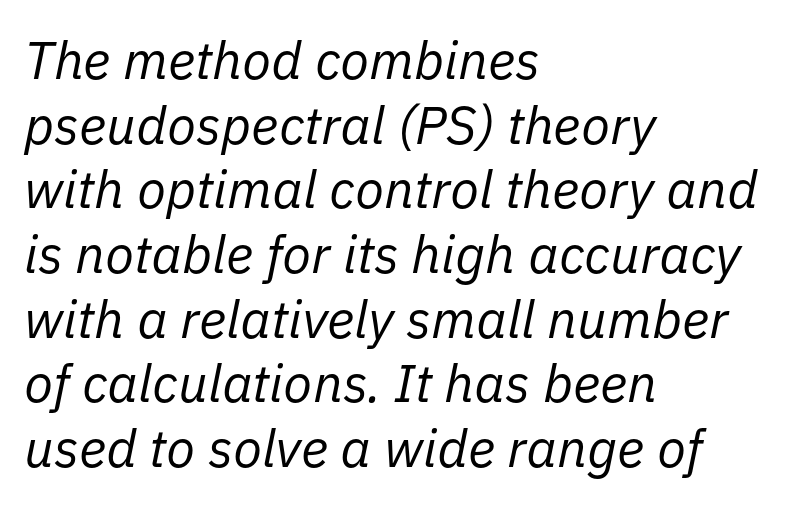
{"italic": "yes", "lean": "right", "slant_degrees": 11, "bold": "no", "weight": "regular", "width": "normal", "stroke_contrast": "low", "x_height": "medium", "monospaced": "no", "underline": "no", "align": "left", "line_spacing_ratio": 1.22, "letter_spacing": "normal", "letter_spacing_em": 0.0, "glyph_px": 53}
